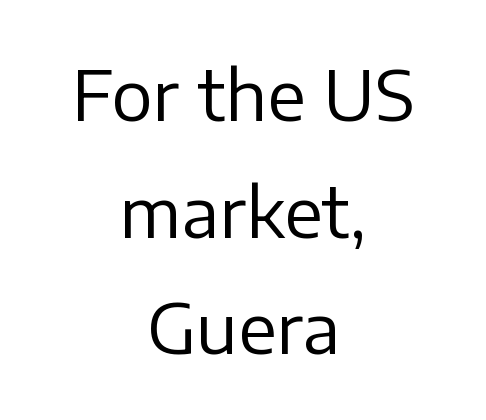
The image shows 69 px regular-weight sans-serif type, upright; set centered, normal line spacing (1.69x), normal letter spacing, not underlined; low stroke contrast and a medium x-height.
